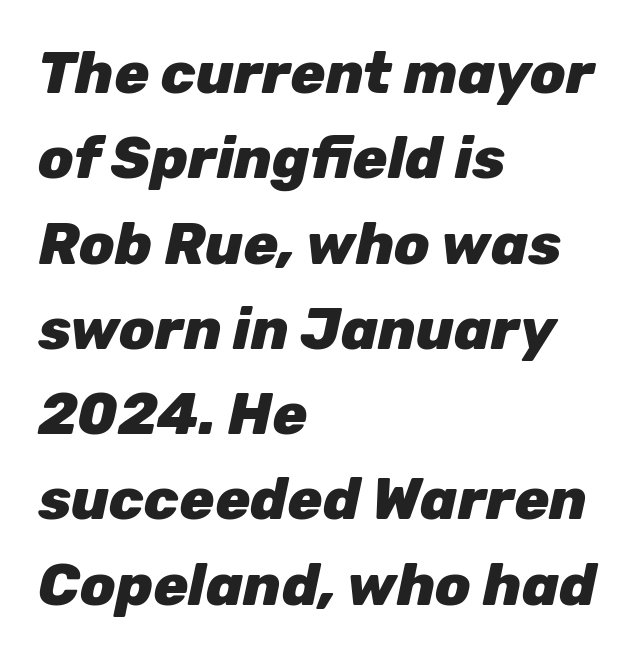
Q: Is the text bold? A: Yes.
Q: Is the text italic (slanted)? A: Yes, it leans right by about 12 degrees.
Q: Is the text underlined? A: No.
Q: How is the paragraph aligned? A: Left-aligned.
Q: Is the spacing between letters normal or unusually wide? A: Normal.
Q: Is the spacing between lines tight, normal or loose? A: Normal.
Q: Width (condensed, normal, or wide)? A: Normal.
Q: Stroke contrast? A: Low.
Q: x-height? A: Medium.
Q: Monospaced? A: No.
